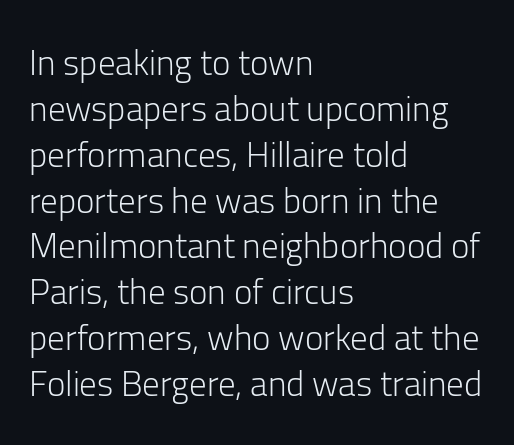
A roman cut, with each character standing at attention. The font family rendered here belongs to the sans-serif group. Here the designer chose a conventional face with non-uniform glyph widths. Honestly, there is no underline to notice here at all. Unbolded letterforms with no extra heft.
